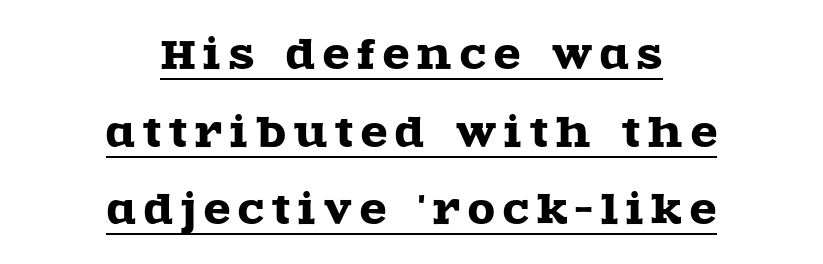
Words appear elongated and porous because spacing is wide. To sum up the face: it has serifs. Varying glyph widths throughout — classic text-font behaviour. The font's upright variant was chosen for this text. The whitespace from short lines is split evenly between both sides. The passage shown stacks its lines with a broad gap.
